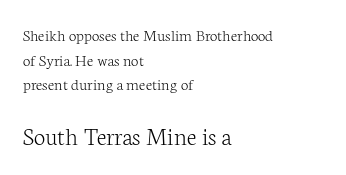
Characters follow at the spacing the type designer built in. The line-height multiplier appears to be the usual default. The lower block of text is set noticeably larger than the block above it. Unbolded letterforms with no extra heft. Italic: no, the glyphs are upright roman. The compositor pushed each line to the left boundary.
